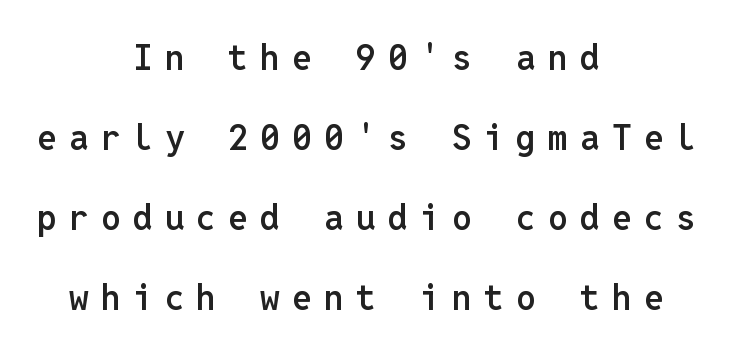
The image shows 35 px semibold sans-serif type, upright, monospaced; set centered, loose line spacing (2.29x), unusually wide letter spacing (+0.35 em), not underlined; low stroke contrast and a medium x-height.
